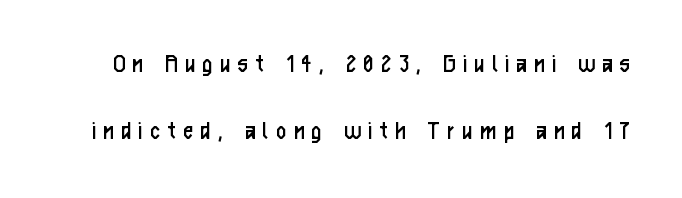
Q: Is the text bold? A: No.
Q: Is the text italic (slanted)? A: No, it is upright.
Q: Is the text underlined? A: No.
Q: Is the spacing between letters normal or unusually wide? A: Unusually wide.
Q: Is the spacing between lines tight, normal or loose? A: Loose.
